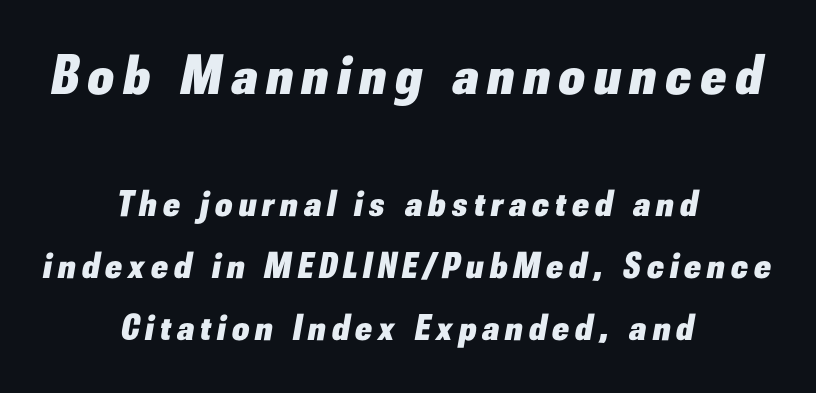
The image shows 56 px heavy type, italic (leaning right); set centered, normal line spacing (1.68x), not underlined; the first (top) block is 1.51x larger; low stroke contrast and a small x-height.
